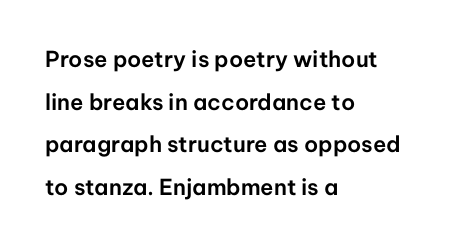
Q: Is the text italic (slanted)? A: No, it is upright.
Q: Is the text underlined? A: No.
Q: How is the paragraph aligned? A: Left-aligned.
Q: Is the spacing between letters normal or unusually wide? A: Normal.
Q: Is the spacing between lines tight, normal or loose? A: Loose.
